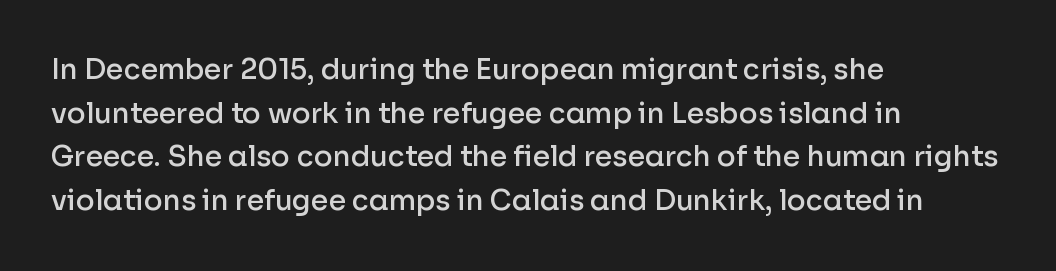
The image shows 28 px semibold sans-serif type, upright; set left-aligned, normal line spacing (1.56x), normal letter spacing, not underlined; low stroke contrast and a medium x-height.
